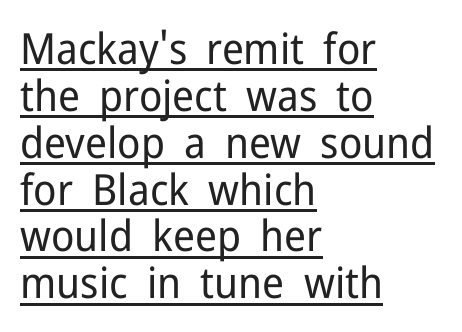
Q: Is the text bold? A: No.
Q: Is the text italic (slanted)? A: No, it is upright.
Q: Is the typeface a serif or a sans-serif typeface? A: Sans-serif.
Q: Is the text underlined? A: Yes.
Q: How is the paragraph aligned? A: Left-aligned.
Q: Is the spacing between letters normal or unusually wide? A: Normal.
Q: Is the spacing between lines tight, normal or loose? A: Tight.
Q: Width (condensed, normal, or wide)? A: Normal.
Q: Stroke contrast? A: Low.
Q: x-height? A: Medium.
Q: Monospaced? A: No.
